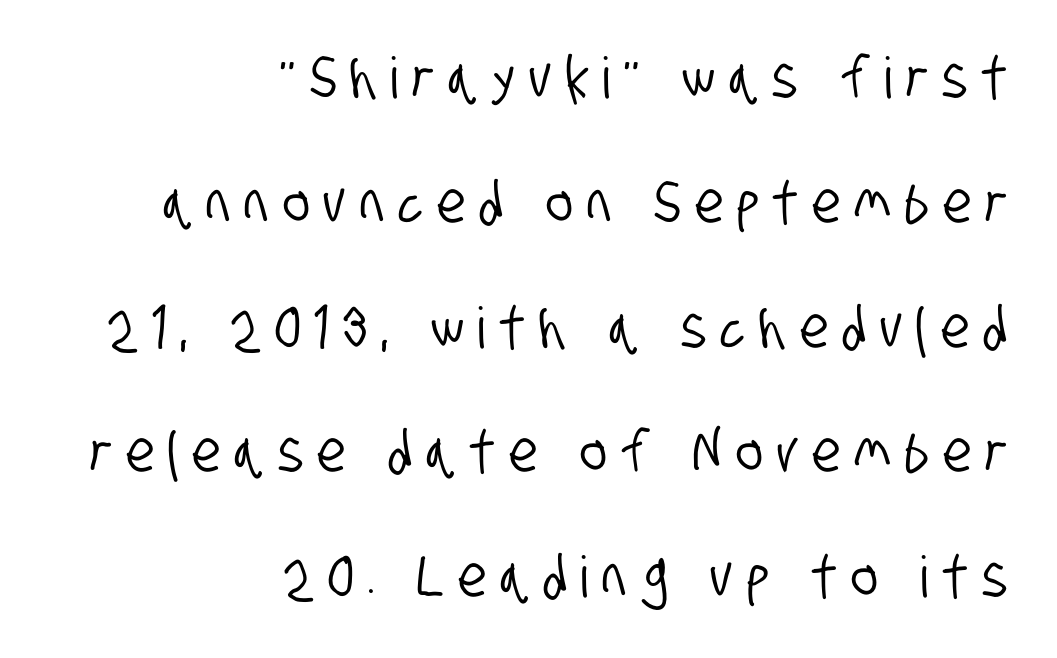
Q: Is the typeface a serif or a sans-serif typeface? A: Sans-serif.
Q: Is the text underlined? A: No.
Q: How is the paragraph aligned? A: Right-aligned.
Q: Is the spacing between letters normal or unusually wide? A: Unusually wide.
Q: Is the spacing between lines tight, normal or loose? A: Loose.
Q: Width (condensed, normal, or wide)? A: Condensed.
Q: Stroke contrast? A: Low.
Q: x-height? A: Large.
Q: Monospaced? A: No.
